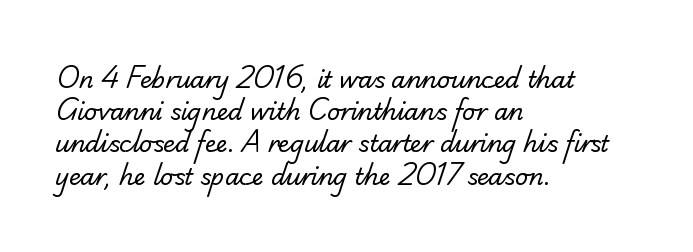
The image shows 23 px text type; set left-aligned, normal line spacing (1.4x), normal letter spacing, not underlined.
